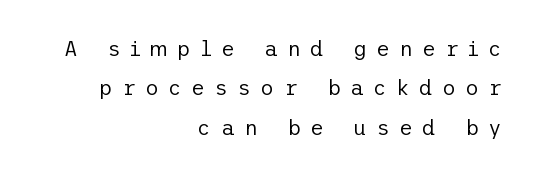
The image shows 21 px text type, upright; set right-aligned, line spacing 1.88x, unusually wide letter spacing (+0.45 em), not underlined.
